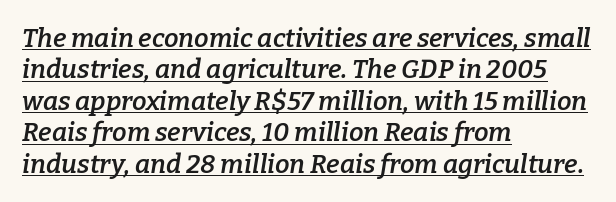
{"italic": "yes", "lean": "right", "slant_degrees": 9, "bold": "semi", "underline": "yes", "align": "left", "line_spacing_ratio": 1.21, "letter_spacing": "normal", "letter_spacing_em": 0.0, "glyph_px": 26}
